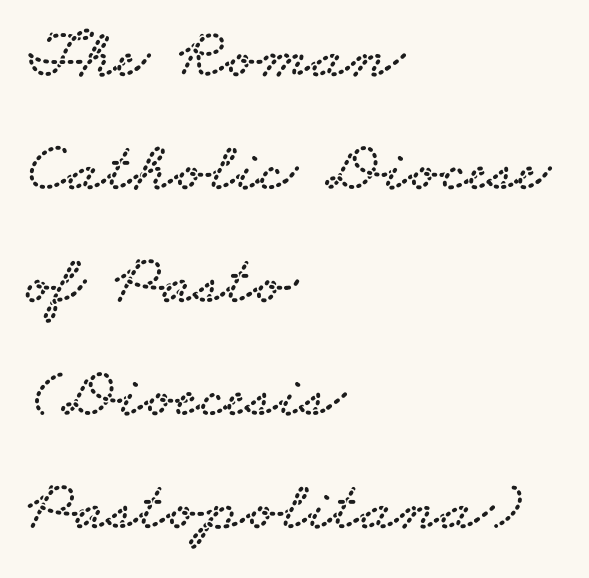
{"serif": "yes", "width": "wide", "stroke_contrast": "low", "x_height": "small", "monospaced": "no", "underline": "no", "align": "left", "line_spacing": "normal", "line_spacing_ratio": 1.59, "letter_spacing": "normal", "letter_spacing_em": 0.0, "glyph_px": 71}
